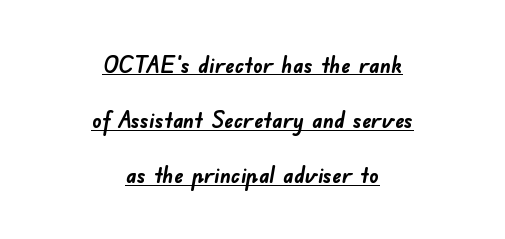
{"bold": "yes", "underline": "yes", "align": "center", "line_spacing": "loose", "line_spacing_ratio": 2.4, "letter_spacing": "normal", "letter_spacing_em": 0.0, "glyph_px": 23}
